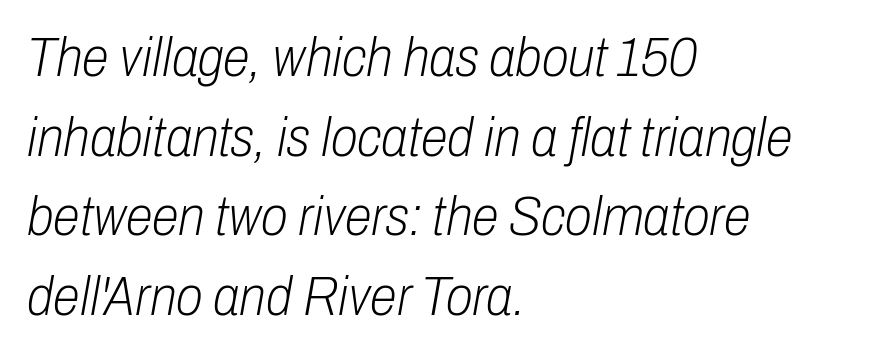
Looks like regular typesetting: each glyph gets only the width it needs. Compared with typical paragraphs, the rows here are spaced about the same. In terms of letterspacing, this is plain default setting. Nothing heavy about these letters — not bold at all. Italic? Definitely — the glyphs are oblique.
